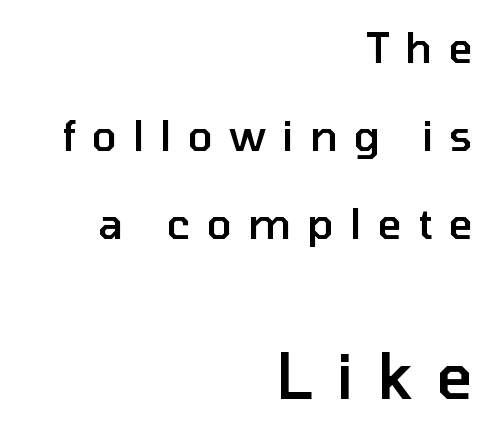
{"serif": "no", "italic": "no", "bold": "semi", "weight": "semibold", "width": "normal", "stroke_contrast": "low", "x_height": "medium", "monospaced": "no", "underline": "no", "align": "right", "line_spacing": "loose", "line_spacing_ratio": 2.1, "letter_spacing": "wide", "letter_spacing_em": 0.38, "larger_block": "second", "size_ratio": 1.5, "glyph_px": 63}
